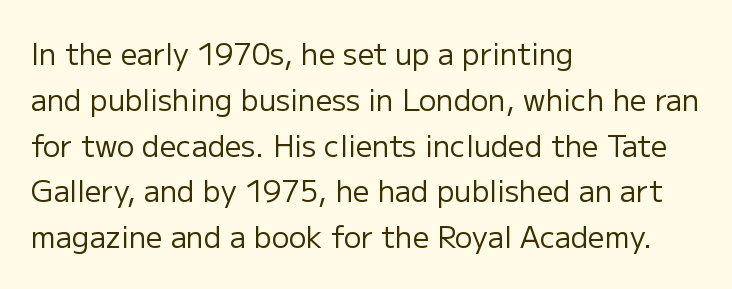
Q: Is the text bold? A: No.
Q: Is the text italic (slanted)? A: No, it is upright.
Q: Is the typeface a serif or a sans-serif typeface? A: Sans-serif.
Q: Is the text underlined? A: No.
Q: How is the paragraph aligned? A: Left-aligned.
Q: Is the spacing between letters normal or unusually wide? A: Normal.
Q: Is the spacing between lines tight, normal or loose? A: Normal.
Q: Width (condensed, normal, or wide)? A: Normal.
Q: Stroke contrast? A: Low.
Q: x-height? A: Medium.
Q: Monospaced? A: No.
